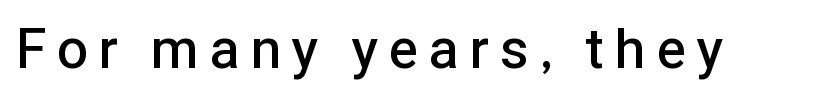
Posture: vertical. The rendering uses a semibold face; strokes are thickened but not to full bold. Lines of text with bare space underneath. Is this a sans? Yes — the strokes have no serifs.
